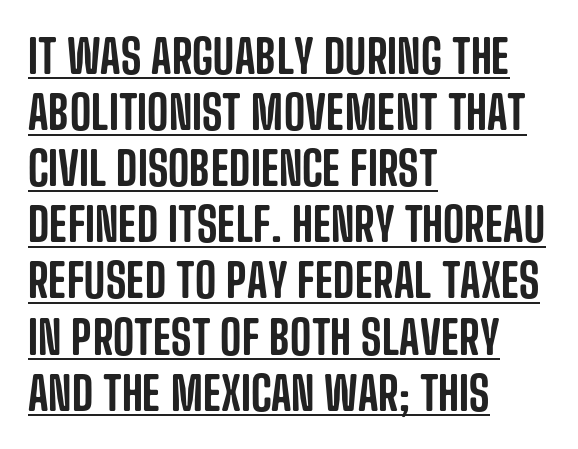
The image shows 46 px condensed sans-serif type, upright; set left-aligned, line spacing 1.22x, normal letter spacing, underlined; low stroke contrast and a large x-height.
